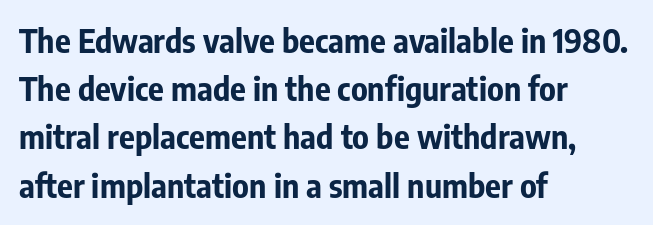
Examine the stroke ends and you'll find no serifs. Lines of text with bare space underneath. Think of a printed novel: that variable character pitch is what you see here. Heft: maximum for text — a bold. No extra tracking has been applied to these lines. Does the leading feel generous? No, just average.
